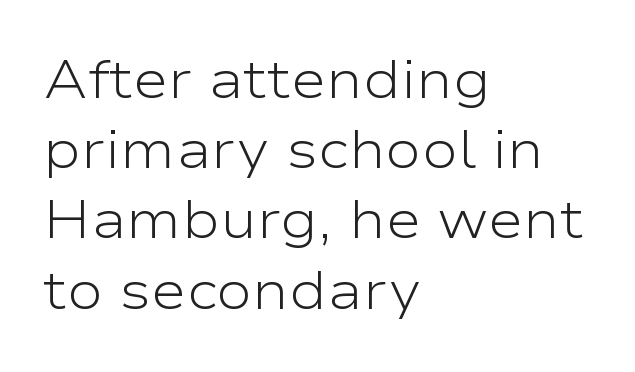
A typesetter would call this zero additional tracking. A typesetter would mark this as roman, not italic. You could not count columns in this text — the font is proportionally spaced. Compared with a centered layout, this one pins lines to the left instead.
